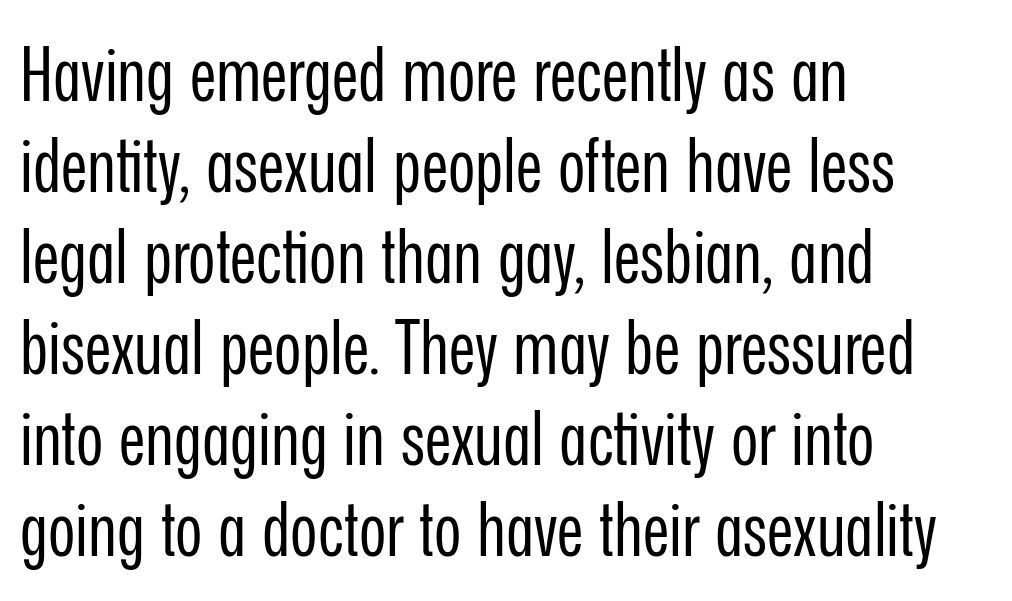
{"serif": "no", "italic": "no", "bold": "no", "weight": "regular", "width": "condensed", "stroke_contrast": "low", "x_height": "medium", "monospaced": "no", "underline": "no", "align": "left", "line_spacing_ratio": 1.23, "letter_spacing": "normal", "letter_spacing_em": 0.0, "glyph_px": 74}
